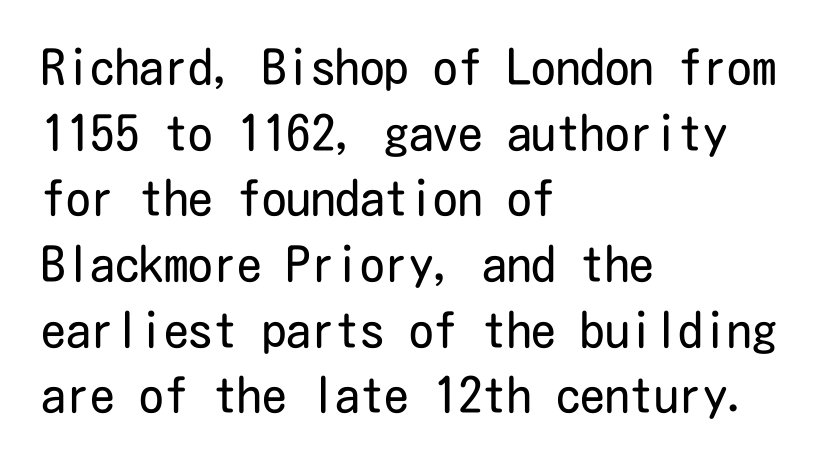
The image shows 49 px regular-weight, condensed sans-serif type, upright; set left-aligned, normal line spacing (1.34x), normal letter spacing, not underlined; low stroke contrast and a medium x-height.
